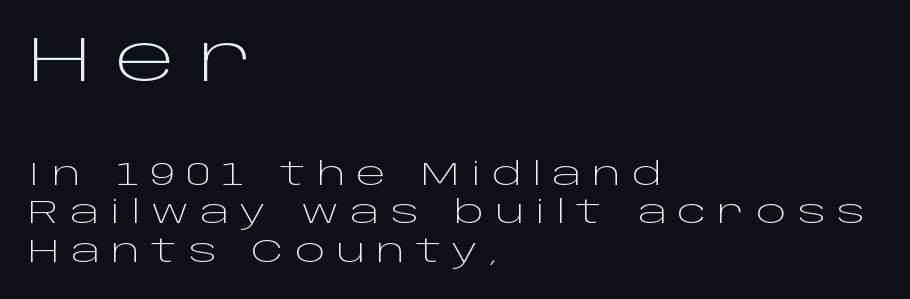
The image shows 65 px light, wide sans-serif type, upright; set left-aligned, line spacing 1.2x, unusually wide letter spacing (+0.34 em), not underlined; the first (top) block is 2.03x larger; low stroke contrast and a large x-height.
